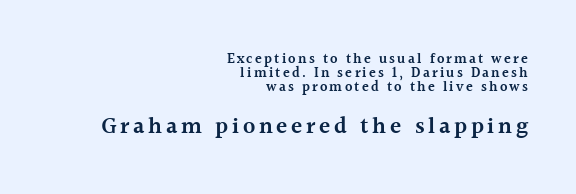
Quick note: not italic, upright. The passage shown begins with its smaller block and ends with its larger one. This sample is right-justified, so line beginnings fall wherever the words allow. Words float on clear page, feet unadorned. The leading is snug, giving the passage a crowded texture. The characters look somewhat weighty, a semibold short of true bold.
